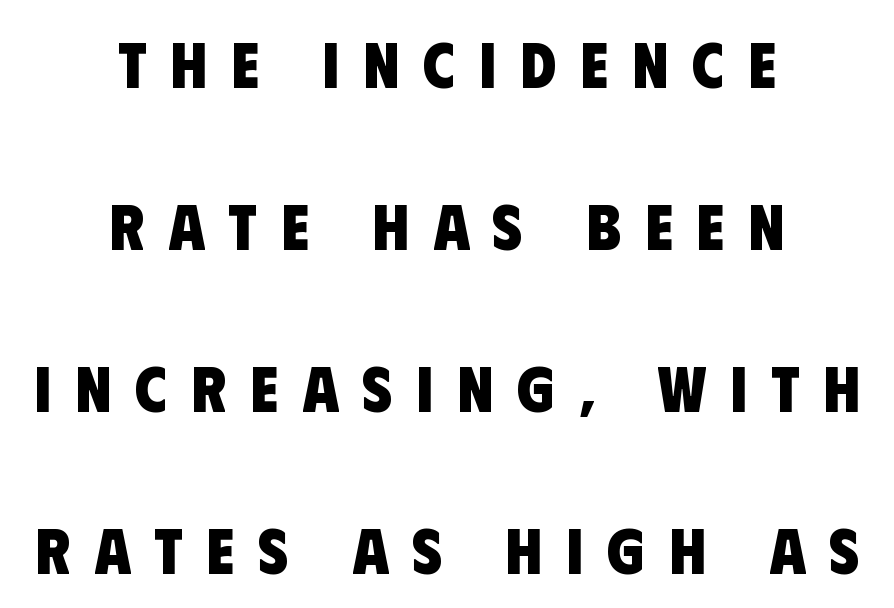
Q: Is the text bold? A: Yes.
Q: Is the typeface a serif or a sans-serif typeface? A: Sans-serif.
Q: Is the text underlined? A: No.
Q: How is the paragraph aligned? A: Centered.
Q: Is the spacing between letters normal or unusually wide? A: Unusually wide.
Q: Is the spacing between lines tight, normal or loose? A: Loose.
Q: Width (condensed, normal, or wide)? A: Condensed.
Q: Stroke contrast? A: Low.
Q: x-height? A: Large.
Q: Monospaced? A: No.
